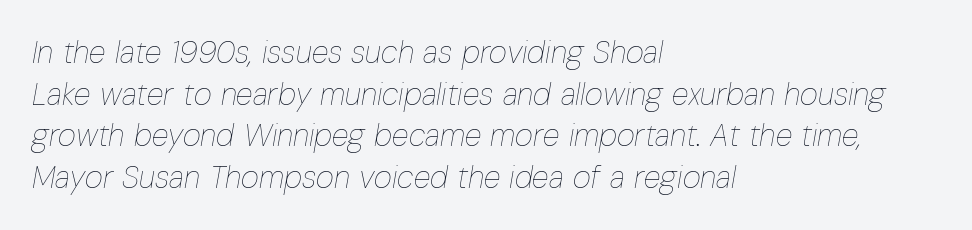
{"italic": "yes", "lean": "right", "slant_degrees": 10, "bold": "no", "weight": "thin", "width": "condensed", "stroke_contrast": "low", "x_height": "medium", "monospaced": "no", "underline": "no", "align": "left", "line_spacing": "normal", "line_spacing_ratio": 1.34, "letter_spacing": "normal", "letter_spacing_em": 0.0, "glyph_px": 31}
